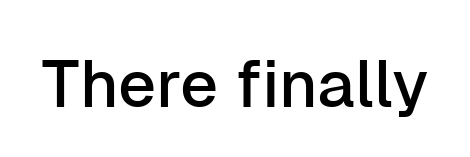
{"serif": "no", "italic": "no", "width": "normal", "stroke_contrast": "low", "x_height": "medium", "monospaced": "no", "underline": "no", "letter_spacing": "normal", "letter_spacing_em": 0.0, "glyph_px": 66}
